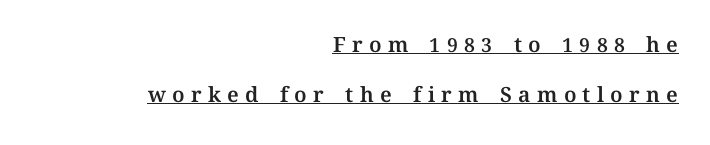
The image shows 21 px text type, upright; set right-aligned, loose line spacing (2.37x), unusually wide letter spacing (+0.3 em), underlined.
